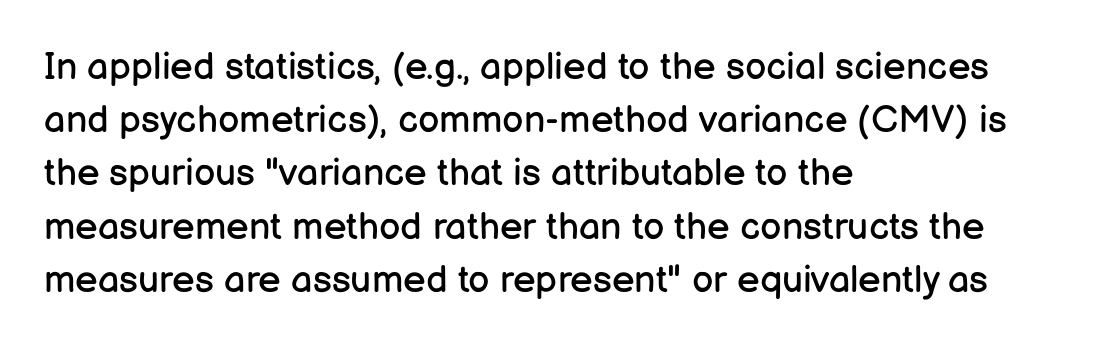
The image shows 38 px regular-weight sans-serif type, upright; set left-aligned, normal line spacing (1.4x), normal letter spacing, not underlined; low stroke contrast and a medium x-height.
